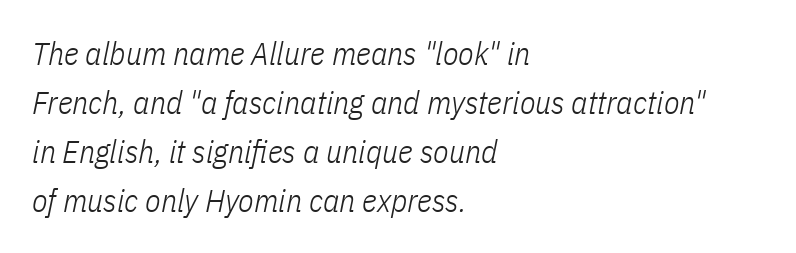
The face used here is proportionally spaced, like ordinary book or web type. Designer's note — italics engaged. This reads as an unemphasized weight, regular at the heaviest. Check under the words: just untouched page.
